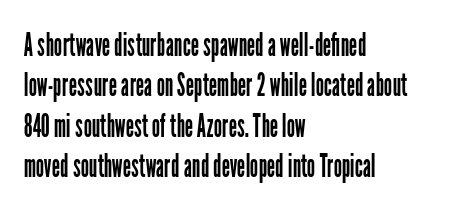
{"serif": "no", "italic": "no", "bold": "no", "weight": "regular", "width": "condensed", "stroke_contrast": "low", "x_height": "medium", "monospaced": "no", "underline": "no", "align": "left", "line_spacing_ratio": 1.22, "letter_spacing": "normal", "letter_spacing_em": 0.0, "glyph_px": 33}
